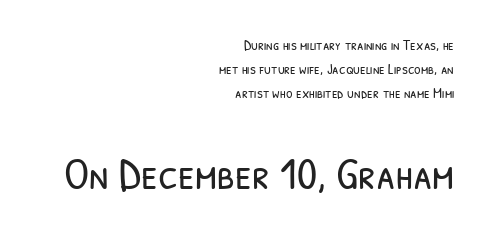
{"serif": "no", "bold": "no", "weight": "light", "width": "condensed", "stroke_contrast": "low", "x_height": "medium", "monospaced": "no", "underline": "no", "align": "right", "line_spacing": "normal", "line_spacing_ratio": 1.61, "letter_spacing": "normal", "letter_spacing_em": 0.0, "larger_block": "second", "size_ratio": 3.0, "glyph_px": 45}
